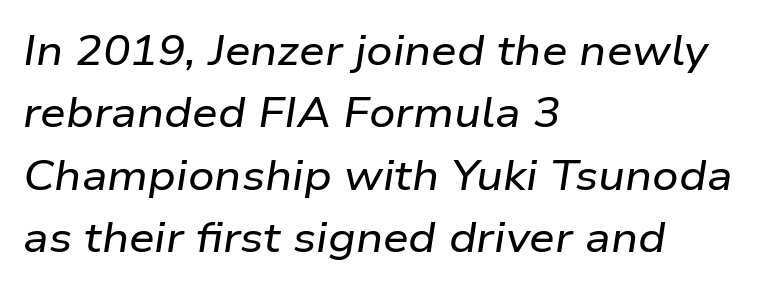
Yep, that's italic — everything's leaning. Note the varied advance widths — an 'i' is clearly narrower than an 'm'. The text block is weighted toward the left margin, trailing off unevenly rightward. No extra tracking has been applied to these lines. Type without underlining.
